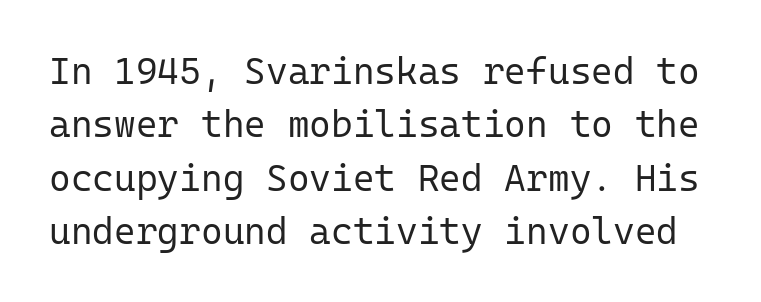
The image shows 37 px regular-weight sans-serif type, upright, monospaced; set normal line spacing (1.44x), normal letter spacing, not underlined; low stroke contrast and a medium x-height.
